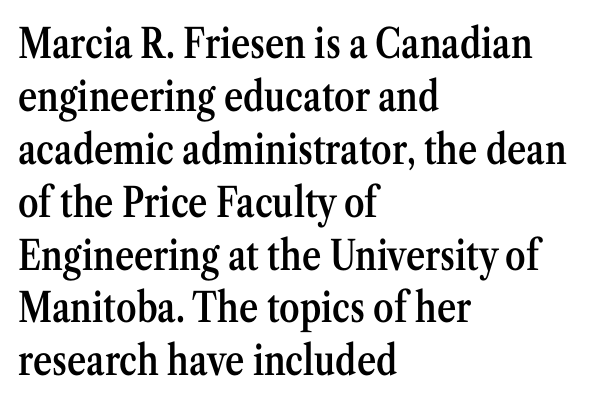
Q: Is the text bold? A: Semi-bold.
Q: Is the text italic (slanted)? A: No, it is upright.
Q: Is the typeface a serif or a sans-serif typeface? A: Serif.
Q: Is the text underlined? A: No.
Q: How is the paragraph aligned? A: Left-aligned.
Q: Is the spacing between letters normal or unusually wide? A: Normal.
Q: Is the spacing between lines tight, normal or loose? A: Normal.
Q: Width (condensed, normal, or wide)? A: Condensed.
Q: Stroke contrast? A: Medium.
Q: x-height? A: Medium.
Q: Monospaced? A: No.
